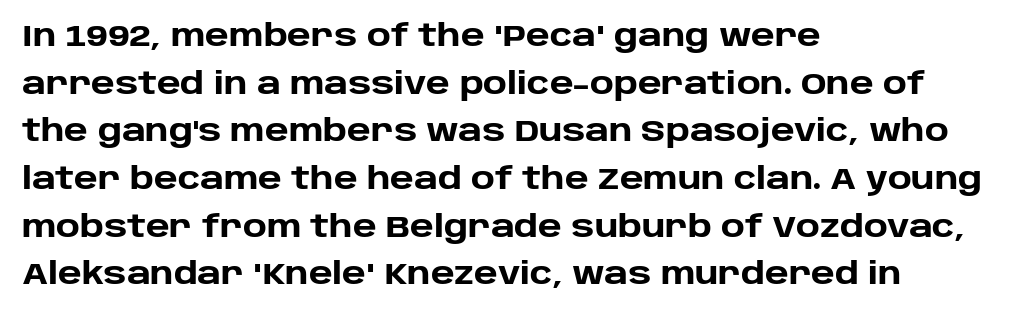
Spacing verdict: proportional, widths tailored to each character. Descenders are the only things crossing below the line. What weight is shown? A full bold with thick strokes. Does the type have serifs? No, each stem ends abruptly. There is no visible air inserted between adjacent glyphs. Quick note: interline space is typical.
